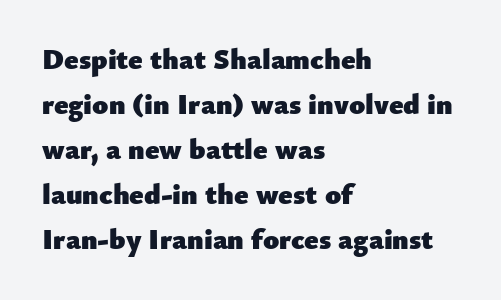
Q: Is the text bold? A: Yes.
Q: Is the text italic (slanted)? A: No, it is upright.
Q: Is the typeface a serif or a sans-serif typeface? A: Sans-serif.
Q: Is the text underlined? A: No.
Q: How is the paragraph aligned? A: Left-aligned.
Q: Is the spacing between letters normal or unusually wide? A: Normal.
Q: Is the spacing between lines tight, normal or loose? A: Normal.
Q: Width (condensed, normal, or wide)? A: Normal.
Q: Stroke contrast? A: Low.
Q: x-height? A: Small.
Q: Monospaced? A: No.
